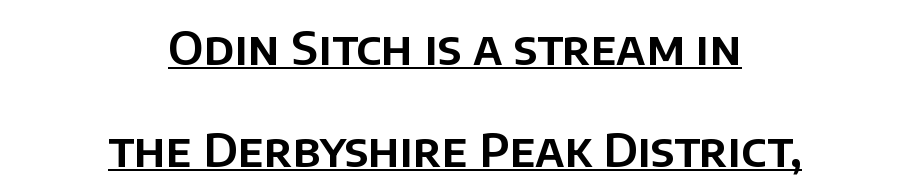
If you drew a line through each stem, it would be perfectly vertical. The passage is arranged like a title page — every line centered. The face used here is proportionally spaced, like ordinary book or web type. Unlike a traditional serif, this face leaves its strokes unadorned. A typesetter would call this leading open, well beyond the default.
